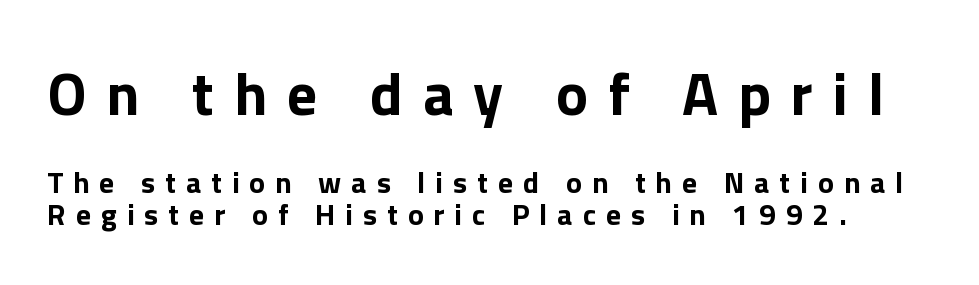
The image shows 60 px bold sans-serif type, upright; set tight line spacing (1.07x), unusually wide letter spacing (+0.33 em), not underlined; the first (top) block is 2.0x larger; a medium x-height.
